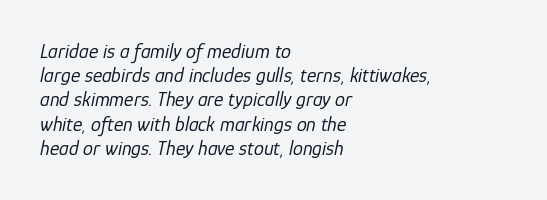
Compared with ordinary roman type, these characters are visibly tilted. This is not heavy type; no bold has been used. Horizontally, the lines are justified to the leading edge only. The passage shown is not underscored anywhere. Is the letter spacing exaggerated? No — it looks like the ordinary default.
